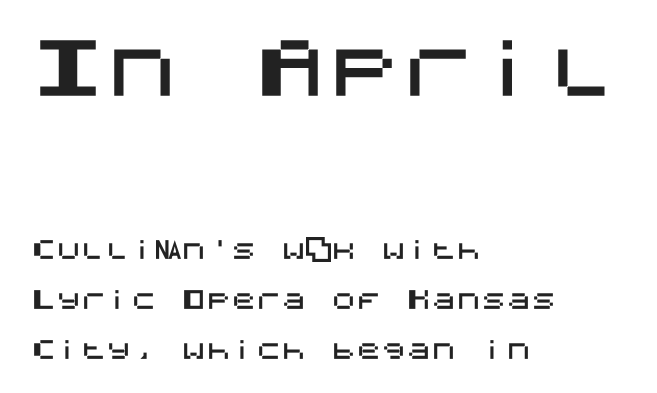
{"serif": "no", "italic": "no", "width": "normal", "stroke_contrast": "medium", "x_height": "large", "underline": "no", "align": "left", "line_spacing": "loose", "line_spacing_ratio": 1.99, "letter_spacing": "normal", "letter_spacing_em": 0.0, "larger_block": "first", "size_ratio": 2.96, "glyph_px": 74}
